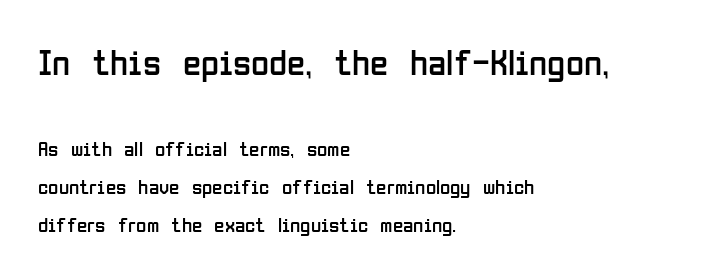
Q: Is the text bold? A: No.
Q: Is the text italic (slanted)? A: No, it is upright.
Q: Is the typeface a serif or a sans-serif typeface? A: Sans-serif.
Q: Is the text underlined? A: No.
Q: How is the paragraph aligned? A: Left-aligned.
Q: Is the spacing between letters normal or unusually wide? A: Normal.
Q: Which block of text is set in a larger size, the first (top) or the second (bottom)? A: The first (top) one.
Q: Width (condensed, normal, or wide)? A: Condensed.
Q: Stroke contrast? A: Low.
Q: x-height? A: Medium.
Q: Monospaced? A: No.
